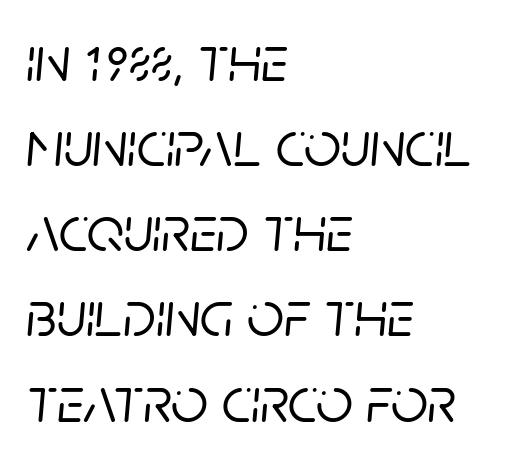
{"italic": "yes", "lean": "right", "slant_degrees": 5, "width": "normal", "stroke_contrast": "low", "x_height": "large", "monospaced": "no", "underline": "no", "align": "left", "line_spacing": "normal", "line_spacing_ratio": 1.31, "letter_spacing": "normal", "letter_spacing_em": 0.0, "glyph_px": 65}
